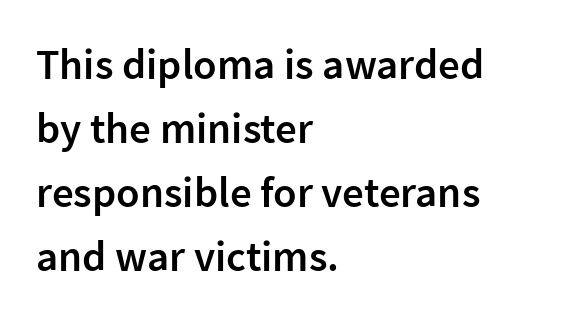
Type without underlining. Proportional: the letters do not fall into vertical columns. If you drew a line through each stem, it would be perfectly vertical. Line starts are locked; line ends wander.
